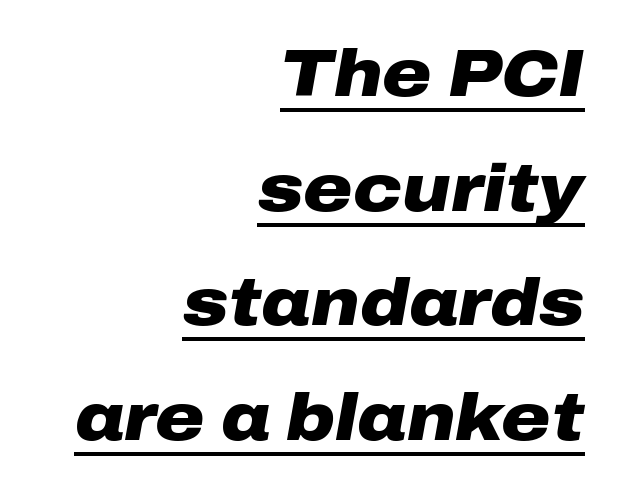
You'd pick this weight for a headline — it's a proper bold. The glyphs look as if they've been sheared to an angle. Casual observation: everything's shoved over to the right. A typesetter would call this zero additional tracking.
